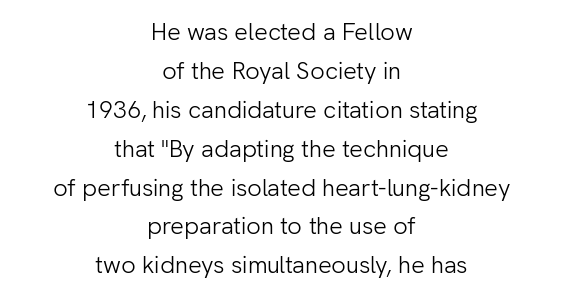
The image shows 24 px text type, upright; set centered, normal line spacing (1.62x), normal letter spacing, not underlined.
